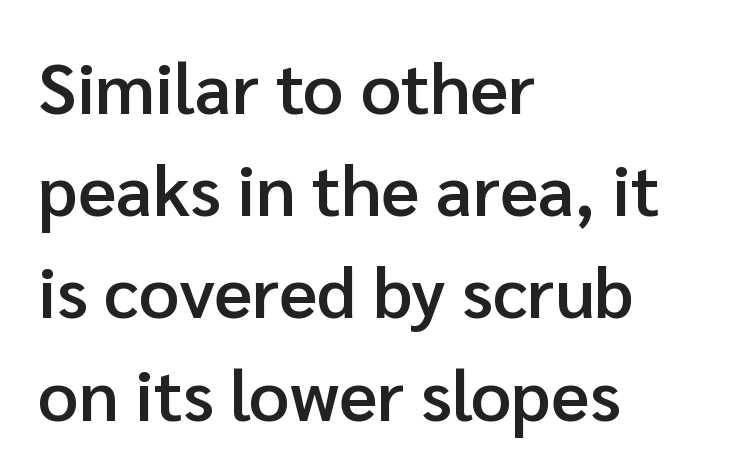
{"serif": "no", "italic": "no", "bold": "semi", "weight": "semibold", "width": "normal", "stroke_contrast": "low", "x_height": "medium", "monospaced": "no", "underline": "no", "align": "left", "line_spacing": "normal", "line_spacing_ratio": 1.44, "letter_spacing": "normal", "letter_spacing_em": 0.0, "glyph_px": 71}
